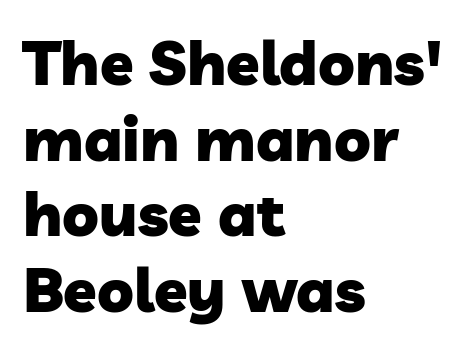
The image shows 61 px heavy sans-serif type; set left-aligned, line spacing 1.24x, normal letter spacing, not underlined; low stroke contrast and a medium x-height.
